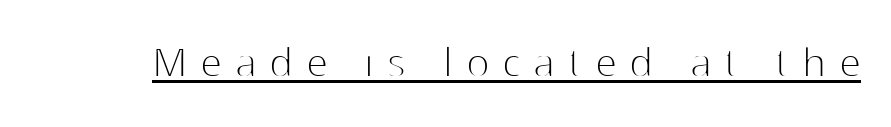
{"serif": "no", "italic": "no", "bold": "no", "weight": "thin", "width": "normal", "stroke_contrast": "high", "x_height": "medium", "monospaced": "no", "underline": "yes", "letter_spacing": "wide", "letter_spacing_em": 0.27, "glyph_px": 49}
